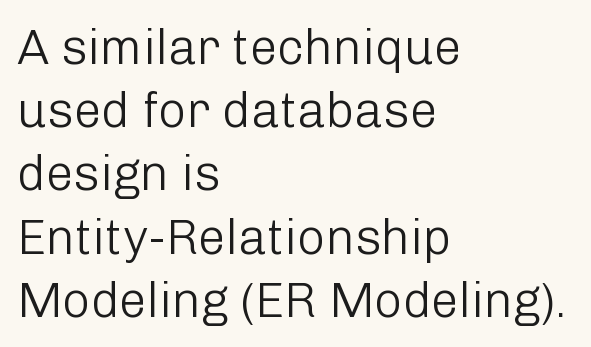
Reading down the column, the eye jumps a familiar distance to each next line. Look at the tracking — it's just the regular setting, nothing added. Horizontally, the lines are justified to the leading edge only. Underlining? Definitely not there. Posture: vertical.
